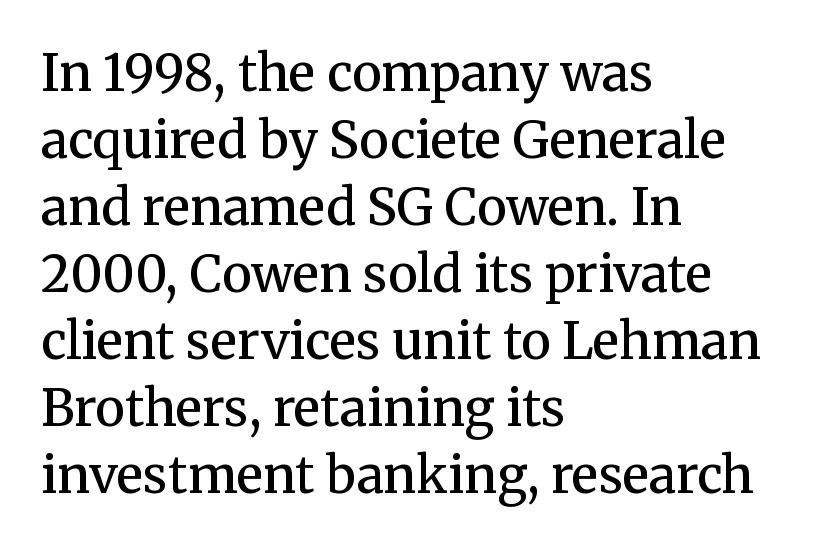
The image shows 50 px semibold serif type, upright; set left-aligned, normal line spacing (1.34x), normal letter spacing, not underlined; medium stroke contrast and a medium x-height.
